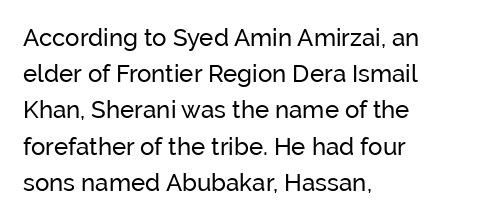
Q: Is the text bold? A: No.
Q: Is the text italic (slanted)? A: No, it is upright.
Q: Is the text underlined? A: No.
Q: How is the paragraph aligned? A: Left-aligned.
Q: Is the spacing between letters normal or unusually wide? A: Normal.
Q: Is the spacing between lines tight, normal or loose? A: Normal.
